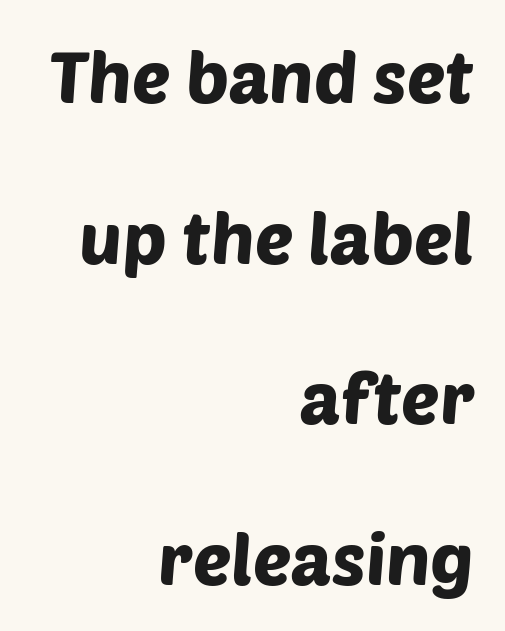
The vertical gap from one line to the next is large. Is this a sans? Yes — the strokes have no serifs. Reading down the block, your eye finds every line finishing at a fixed right position. Nobody drew a line under any word here. Note the varied advance widths — an 'i' is clearly narrower than an 'm'.
